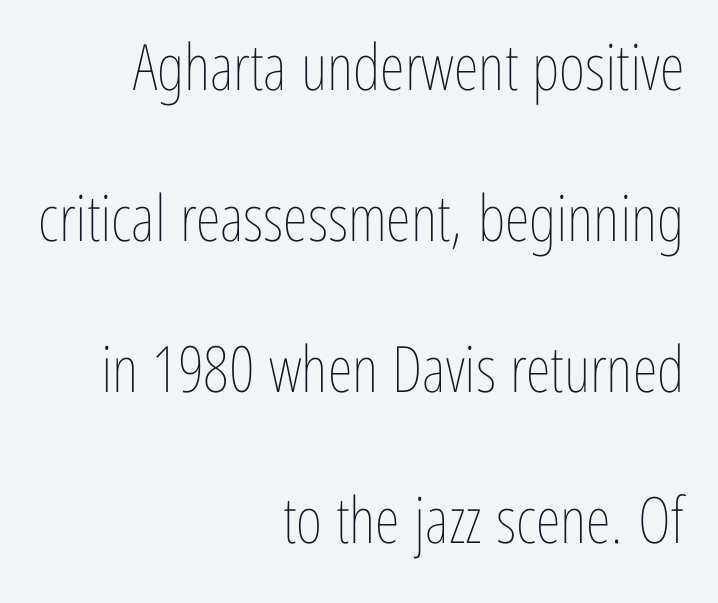
{"italic": "no", "bold": "no", "weight": "thin", "width": "condensed", "stroke_contrast": "low", "x_height": "medium", "monospaced": "no", "underline": "no", "align": "right", "line_spacing": "loose", "line_spacing_ratio": 2.36, "letter_spacing": "normal", "letter_spacing_em": 0.0, "glyph_px": 64}
